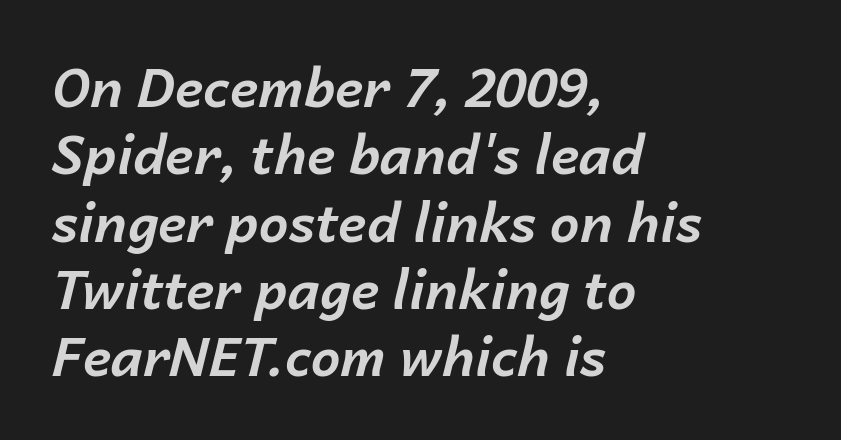
Q: Is the text bold? A: Yes.
Q: Is the text italic (slanted)? A: Yes, it leans right by about 14 degrees.
Q: Is the text underlined? A: No.
Q: How is the paragraph aligned? A: Left-aligned.
Q: Is the spacing between letters normal or unusually wide? A: Normal.
Q: Is the spacing between lines tight, normal or loose? A: Normal.
Q: Width (condensed, normal, or wide)? A: Normal.
Q: Stroke contrast? A: Low.
Q: x-height? A: Medium.
Q: Monospaced? A: No.
